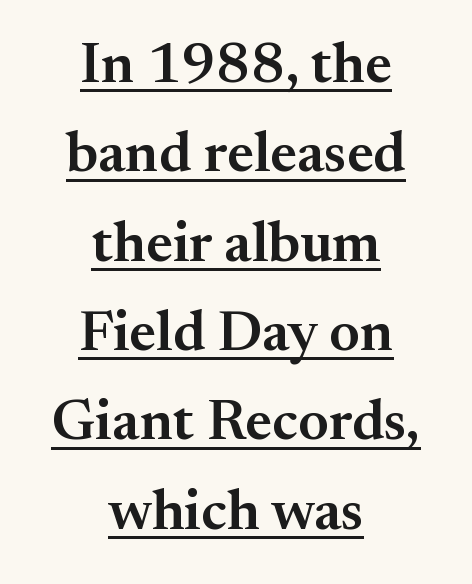
Does a line run under the words? Yes, clearly. A typesetter would call this proportional, since set widths differ per character. A student would call this center alignment; a typographer would say set centered. Does the weight exceed regular? Yes, but only to semibold.
